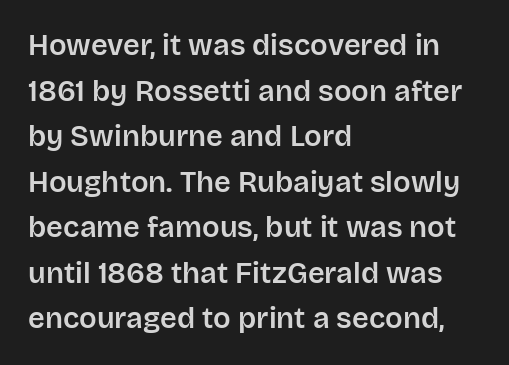
The image shows 29 px sans-serif type, upright; set left-aligned, normal line spacing (1.57x), normal letter spacing, not underlined; low stroke contrast and a large x-height.
